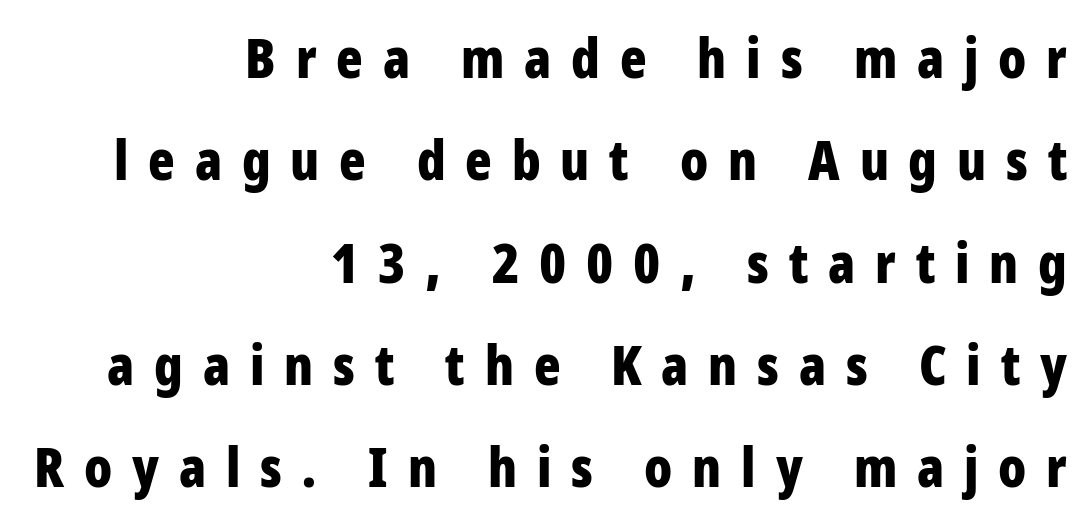
The image shows 55 px bold, condensed sans-serif type, upright; set right-aligned, line spacing 1.86x, unusually wide letter spacing (+0.36 em), not underlined; low stroke contrast and a large x-height.
